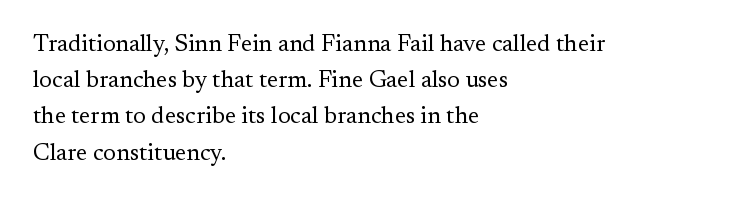
{"italic": "no", "bold": "no", "underline": "no", "align": "left", "line_spacing": "normal", "line_spacing_ratio": 1.51, "letter_spacing": "normal", "letter_spacing_em": 0.0, "glyph_px": 24}
